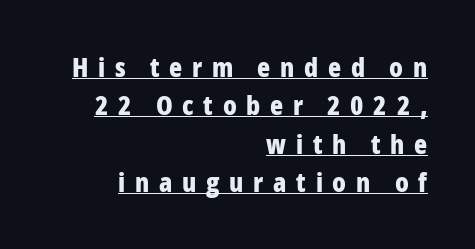
{"italic": "no", "bold": "yes", "underline": "yes", "align": "right", "line_spacing": "normal", "line_spacing_ratio": 1.42, "letter_spacing": "wide", "letter_spacing_em": 0.36, "glyph_px": 27}
